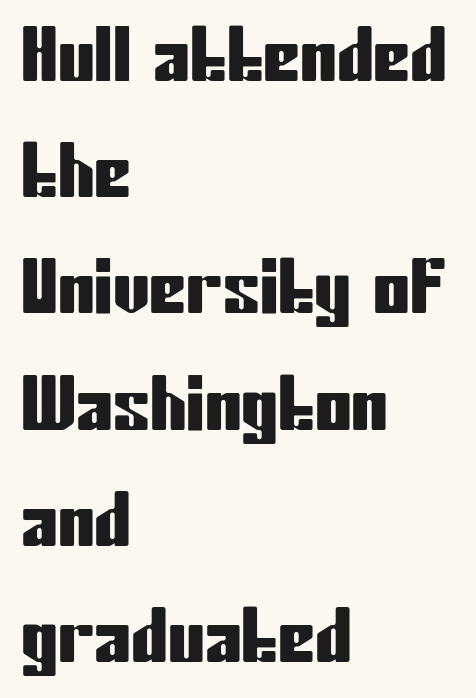
Q: Is the text italic (slanted)? A: No, it is upright.
Q: Is the typeface a serif or a sans-serif typeface? A: Sans-serif.
Q: Is the text underlined? A: No.
Q: How is the paragraph aligned? A: Left-aligned.
Q: Is the spacing between letters normal or unusually wide? A: Normal.
Q: Is the spacing between lines tight, normal or loose? A: Normal.
Q: Width (condensed, normal, or wide)? A: Condensed.
Q: Stroke contrast? A: Low.
Q: x-height? A: Medium.
Q: Monospaced? A: No.
